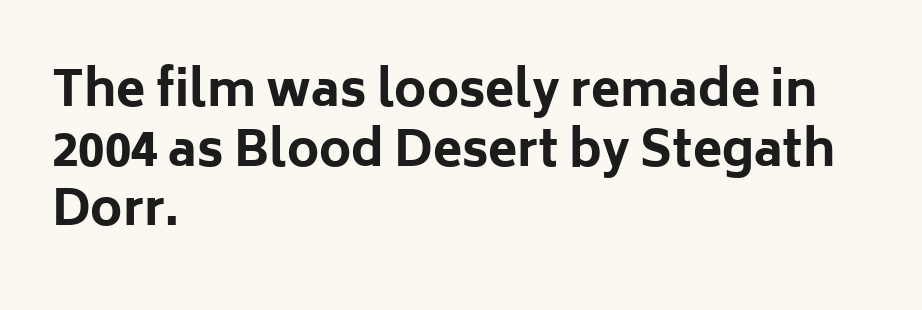
Q: Is the text bold? A: Yes.
Q: Is the text italic (slanted)? A: No, it is upright.
Q: Is the typeface a serif or a sans-serif typeface? A: Sans-serif.
Q: Is the text underlined? A: No.
Q: How is the paragraph aligned? A: Left-aligned.
Q: Is the spacing between letters normal or unusually wide? A: Normal.
Q: Width (condensed, normal, or wide)? A: Normal.
Q: Stroke contrast? A: Low.
Q: x-height? A: Medium.
Q: Monospaced? A: No.
